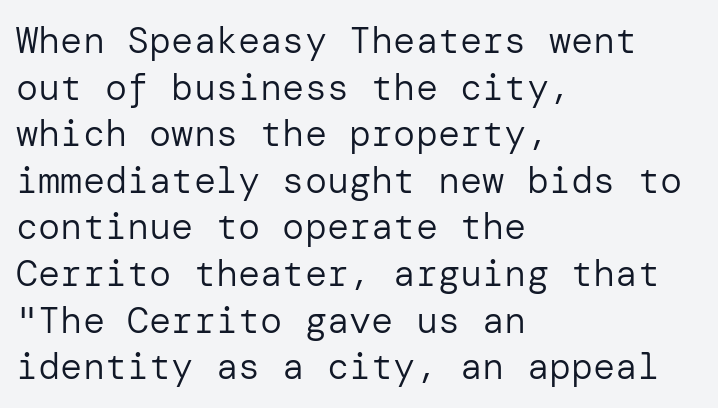
Beneath every word, the page is bare. Does the copy run flush right? No — it runs flush left. The text was rendered using a sans face with plain stroke endings. Stem width sits at or under what a default text font uses. Notice how the stems are strictly vertical — no italics here. These lines keep a tight, regular rhythm from letter to letter.
